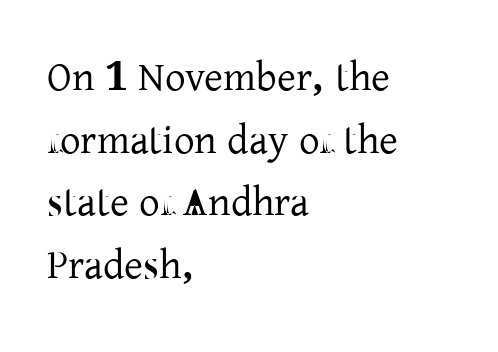
{"serif": "yes", "italic": "no", "width": "normal", "stroke_contrast": "low", "x_height": "medium", "monospaced": "no", "underline": "no", "align": "left", "line_spacing": "normal", "line_spacing_ratio": 1.53, "letter_spacing": "normal", "letter_spacing_em": 0.0, "glyph_px": 41}
